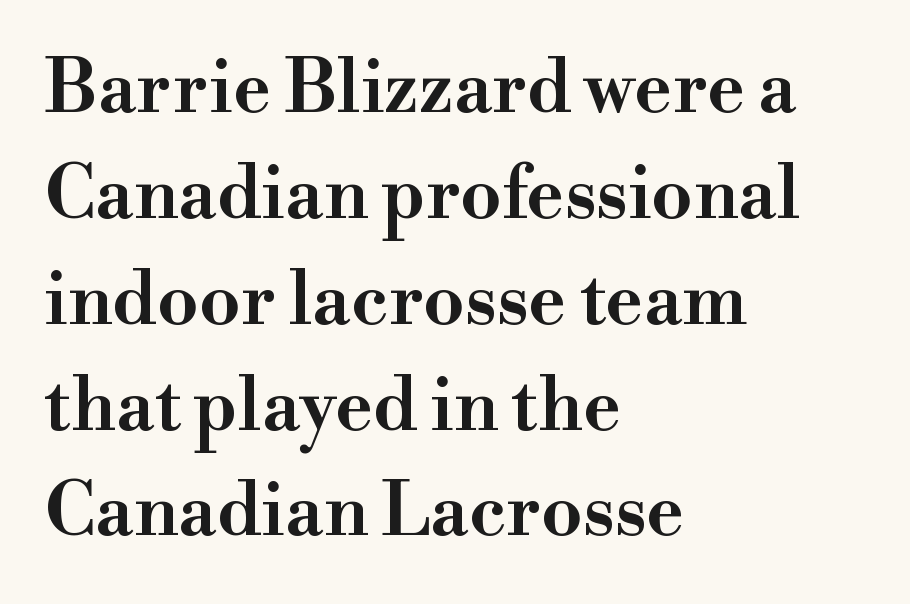
{"serif": "yes", "italic": "no", "width": "wide", "stroke_contrast": "high", "x_height": "small", "monospaced": "no", "underline": "no", "align": "left", "line_spacing": "normal", "line_spacing_ratio": 1.45, "letter_spacing": "normal", "letter_spacing_em": 0.0, "glyph_px": 73}
